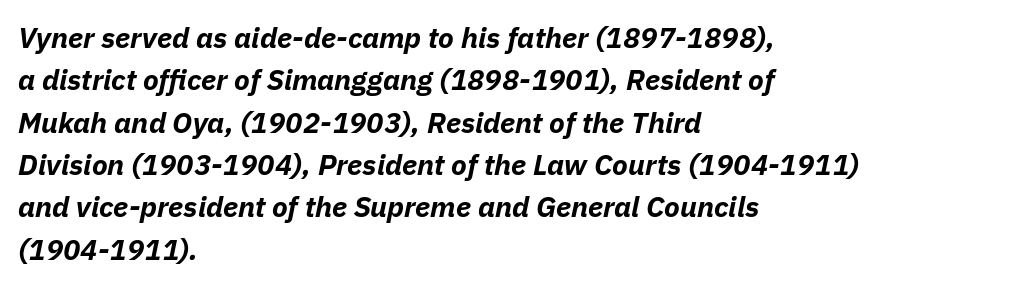
Is the block centered? No — it sits flush against the left margin. A normal amount of white space separates one row of letters from the next. Between one letter and the next there's only the usual sliver of space. The axis of the letterforms is tilted away from vertical. Nobody drew a line under any word here. Is this a fixed-width face? No — the glyphs have proportional, varying widths.
